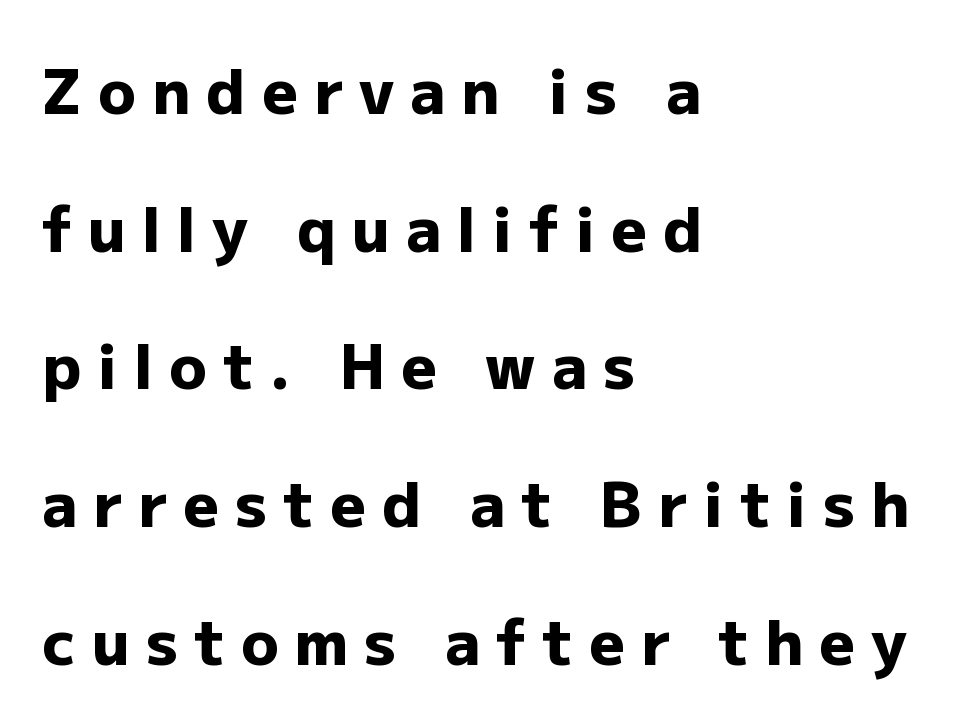
{"serif": "no", "italic": "no", "bold": "yes", "weight": "heavy", "width": "normal", "stroke_contrast": "low", "x_height": "medium", "monospaced": "no", "underline": "no", "align": "left", "line_spacing": "loose", "line_spacing_ratio": 2.22, "letter_spacing": "wide", "letter_spacing_em": 0.26, "glyph_px": 62}
